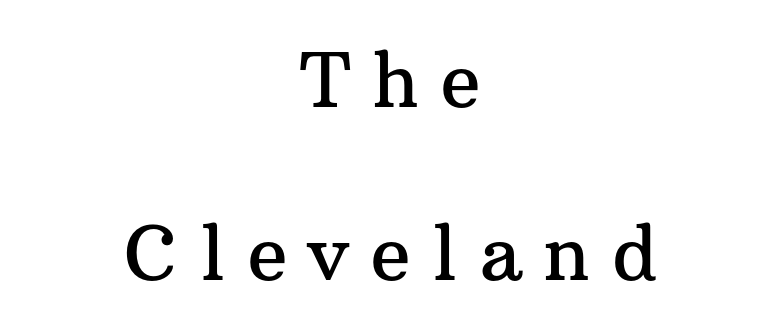
The image shows 75 px serif type, upright; set centered, loose line spacing (2.31x), unusually wide letter spacing (+0.29 em), not underlined; medium stroke contrast and a medium x-height.
